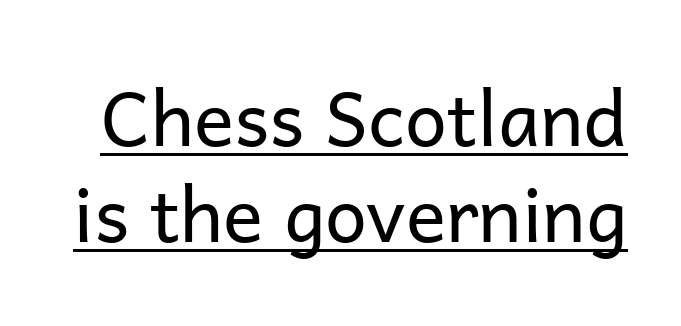
The image shows 75 px regular-weight sans-serif type, upright; set normal line spacing (1.28x), normal letter spacing, underlined; low stroke contrast and a medium x-height.
